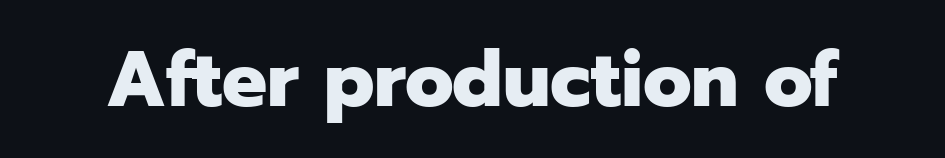
Q: Is the text bold? A: Yes.
Q: Is the text italic (slanted)? A: No, it is upright.
Q: Is the typeface a serif or a sans-serif typeface? A: Sans-serif.
Q: Is the text underlined? A: No.
Q: Is the spacing between letters normal or unusually wide? A: Normal.
Q: Width (condensed, normal, or wide)? A: Normal.
Q: Stroke contrast? A: Low.
Q: x-height? A: Medium.
Q: Monospaced? A: No.
